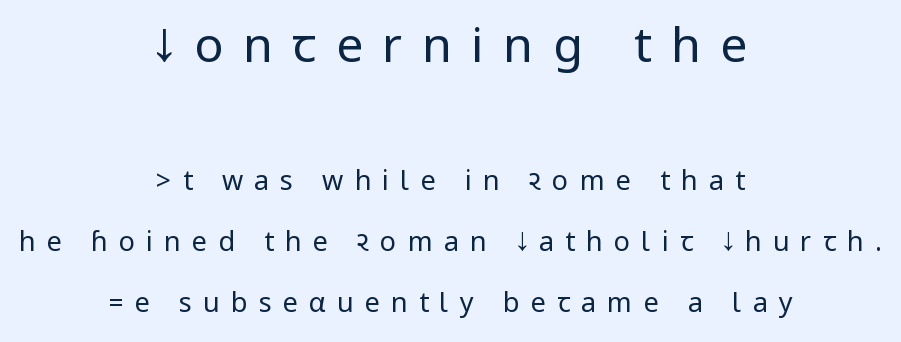
Q: Is the text bold? A: No.
Q: Is the text italic (slanted)? A: No, it is upright.
Q: Is the typeface a serif or a sans-serif typeface? A: Sans-serif.
Q: Is the text underlined? A: No.
Q: How is the paragraph aligned? A: Centered.
Q: Is the spacing between letters normal or unusually wide? A: Unusually wide.
Q: Is the spacing between lines tight, normal or loose? A: Loose.
Q: Which block of text is set in a larger size, the first (top) or the second (bottom)? A: The first (top) one.
Q: Width (condensed, normal, or wide)? A: Condensed.
Q: Stroke contrast? A: Low.
